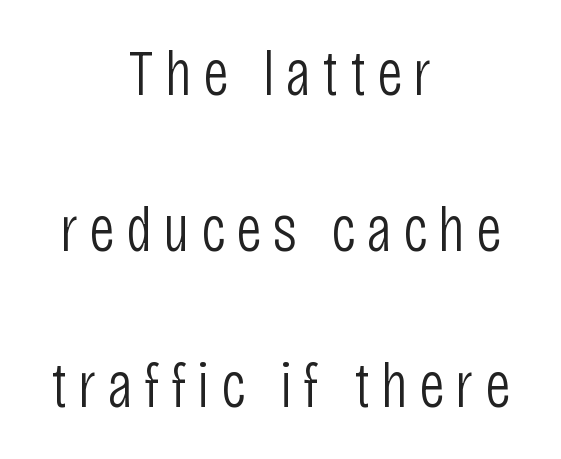
Q: Is the text bold? A: No.
Q: Is the text italic (slanted)? A: No, it is upright.
Q: Is the typeface a serif or a sans-serif typeface? A: Sans-serif.
Q: Is the text underlined? A: No.
Q: How is the paragraph aligned? A: Centered.
Q: Is the spacing between lines tight, normal or loose? A: Loose.
Q: Width (condensed, normal, or wide)? A: Condensed.
Q: Stroke contrast? A: Low.
Q: x-height? A: Large.
Q: Monospaced? A: No.
